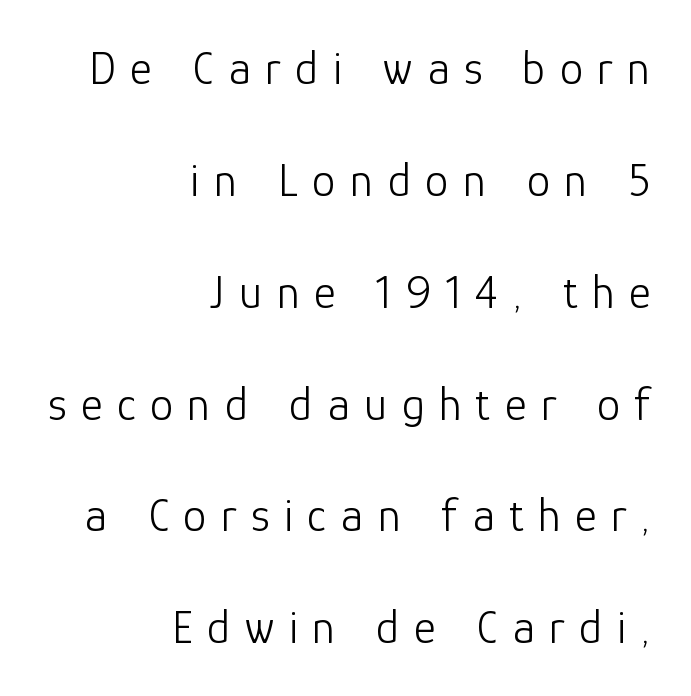
The image shows 47 px light sans-serif type, upright; set right-aligned, loose line spacing (2.38x), unusually wide letter spacing (+0.31 em), not underlined; low stroke contrast and a medium x-height.
